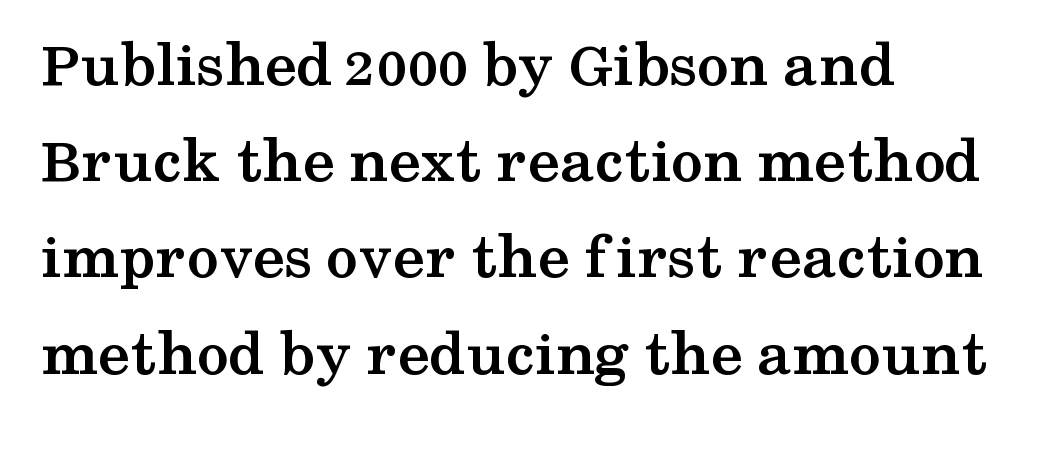
The image shows 65 px semibold, wide serif type, upright; set left-aligned, normal line spacing (1.48x), normal letter spacing, not underlined; medium stroke contrast and a medium x-height.
